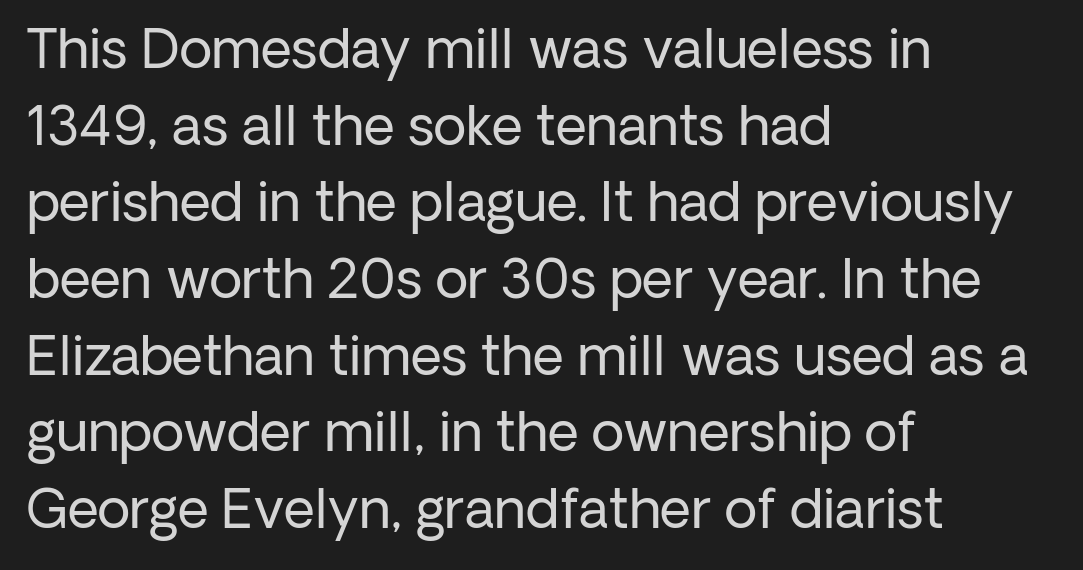
Q: Is the text bold? A: No.
Q: Is the text italic (slanted)? A: No, it is upright.
Q: Is the typeface a serif or a sans-serif typeface? A: Sans-serif.
Q: Is the text underlined? A: No.
Q: How is the paragraph aligned? A: Left-aligned.
Q: Is the spacing between letters normal or unusually wide? A: Normal.
Q: Is the spacing between lines tight, normal or loose? A: Normal.
Q: Width (condensed, normal, or wide)? A: Normal.
Q: Stroke contrast? A: Low.
Q: x-height? A: Medium.
Q: Monospaced? A: No.
